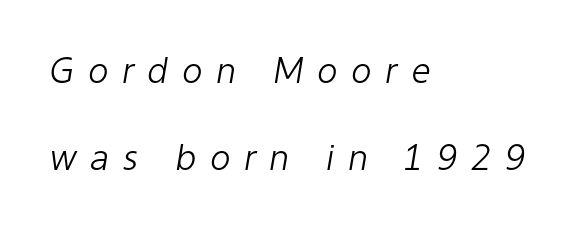
You could not count columns in this text — the font is proportionally spaced. The passage shown leans; its letterforms are oblique. What stands out about the letter spacing? Its width — letters are far apart. The rendering anchors every line to the left-hand side. No extra ink here — the face is not bold.
